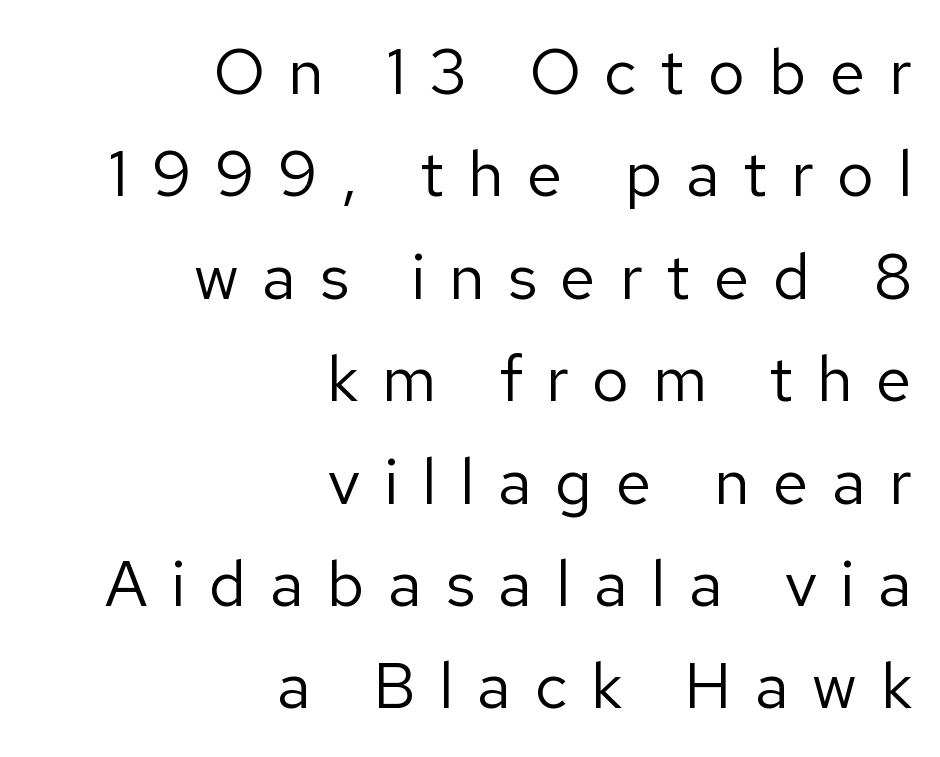
{"serif": "no", "italic": "no", "bold": "no", "weight": "regular", "width": "normal", "stroke_contrast": "low", "x_height": "medium", "monospaced": "no", "underline": "no", "align": "right", "line_spacing": "normal", "line_spacing_ratio": 1.6, "letter_spacing": "wide", "letter_spacing_em": 0.37, "glyph_px": 64}
